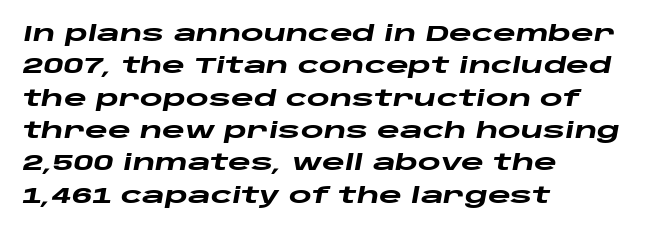
Q: Is the text bold? A: Yes.
Q: Is the text italic (slanted)? A: Yes, it leans right by about 10 degrees.
Q: Is the text underlined? A: No.
Q: How is the paragraph aligned? A: Left-aligned.
Q: Is the spacing between letters normal or unusually wide? A: Normal.
Q: Is the spacing between lines tight, normal or loose? A: Normal.
